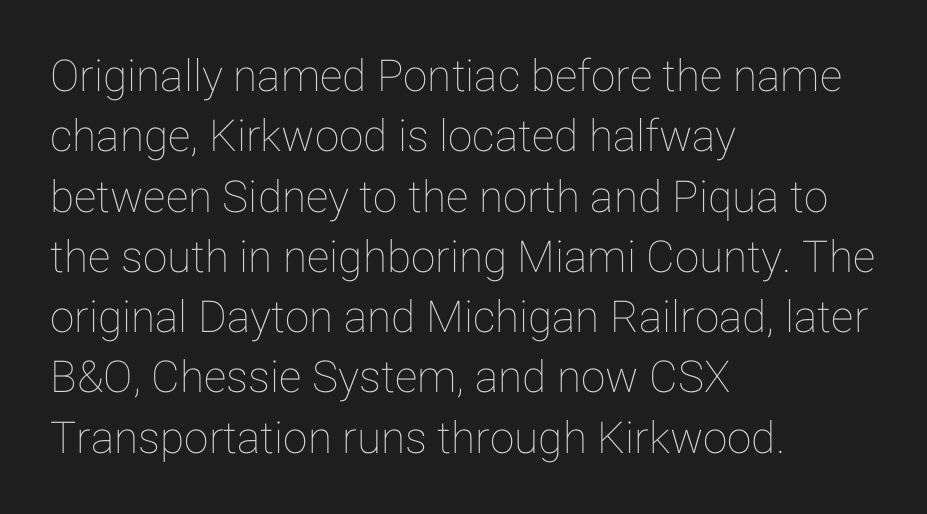
Q: Is the text italic (slanted)? A: No, it is upright.
Q: Is the text underlined? A: No.
Q: How is the paragraph aligned? A: Left-aligned.
Q: Is the spacing between letters normal or unusually wide? A: Normal.
Q: Is the spacing between lines tight, normal or loose? A: Normal.
Q: Width (condensed, normal, or wide)? A: Normal.
Q: Stroke contrast? A: Low.
Q: x-height? A: Medium.
Q: Monospaced? A: No.
